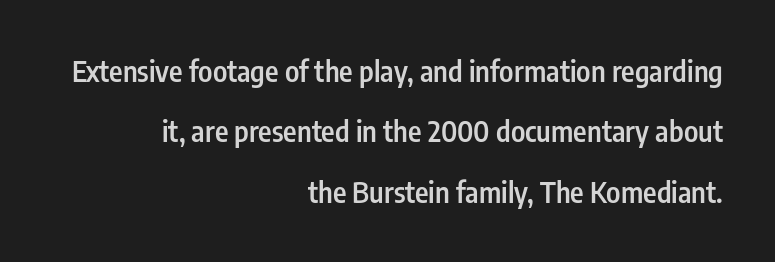
{"serif": "no", "italic": "no", "bold": "semi", "weight": "semibold", "width": "condensed", "stroke_contrast": "low", "x_height": "medium", "monospaced": "no", "underline": "no", "align": "right", "line_spacing": "loose", "line_spacing_ratio": 2.08, "letter_spacing": "normal", "letter_spacing_em": 0.0, "glyph_px": 29}
